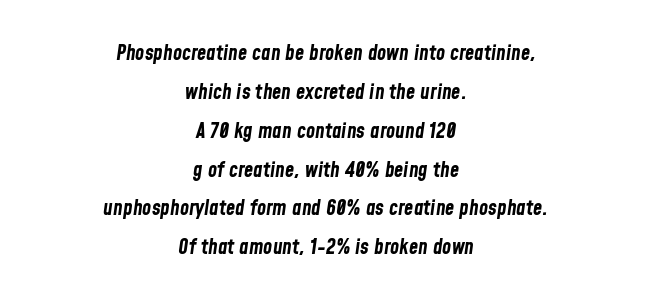
The image shows 21 px bold type, italic (leaning right); set centered, line spacing 1.85x, normal letter spacing, not underlined.
